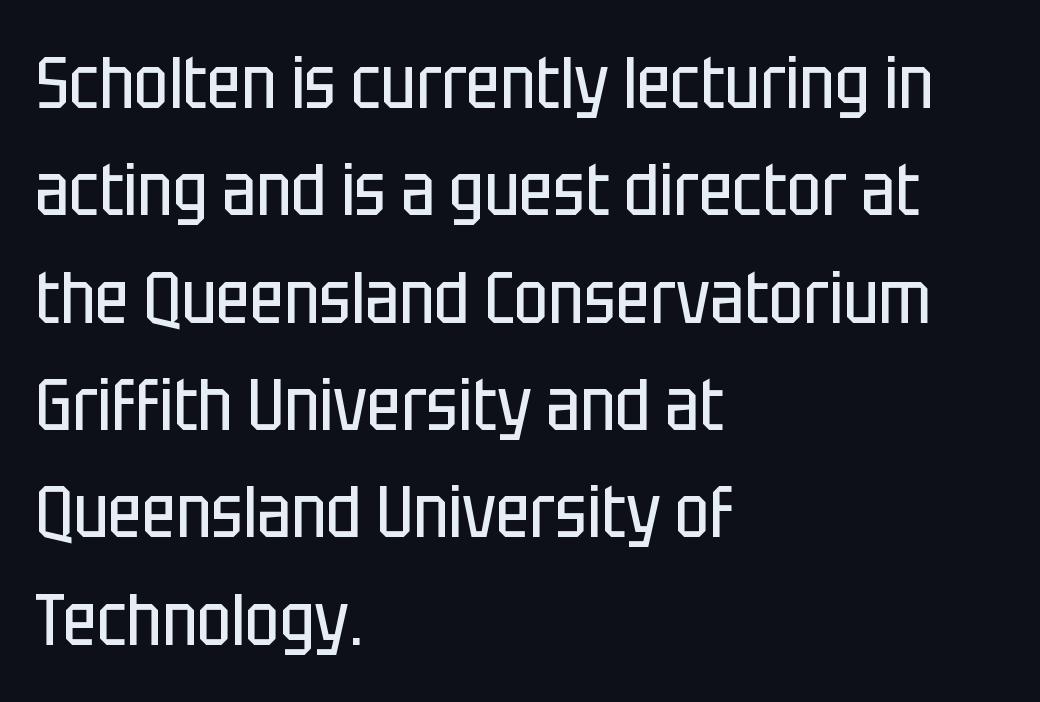
Quick note: underline off. Regular leading. A typesetter would label this face a sans. The typography opts for an upright posture over an oblique one. Tracking here is standard; glyphs follow each other at the usual distance. Bold? No — there's no thickening of the strokes.
